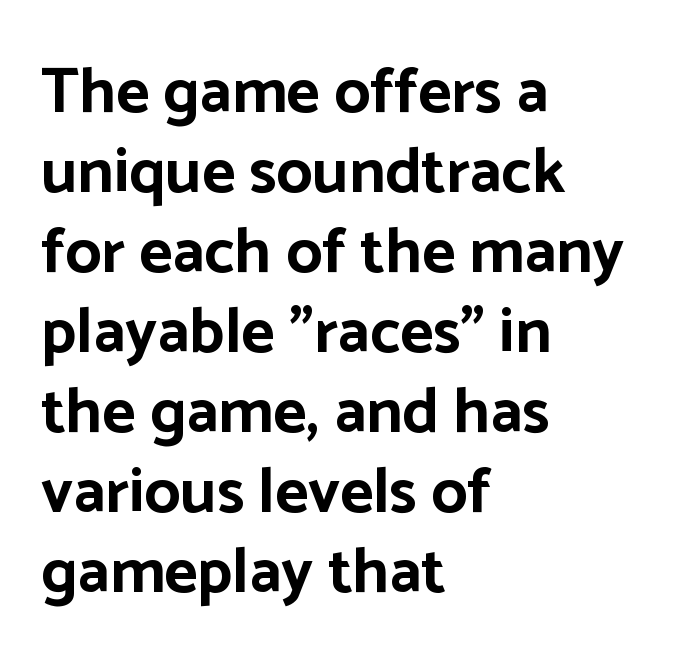
Q: Is the text bold? A: Yes.
Q: Is the text italic (slanted)? A: No, it is upright.
Q: Is the typeface a serif or a sans-serif typeface? A: Sans-serif.
Q: Is the text underlined? A: No.
Q: How is the paragraph aligned? A: Left-aligned.
Q: Is the spacing between letters normal or unusually wide? A: Normal.
Q: Is the spacing between lines tight, normal or loose? A: Normal.
Q: Width (condensed, normal, or wide)? A: Normal.
Q: Stroke contrast? A: Low.
Q: x-height? A: Medium.
Q: Monospaced? A: No.
